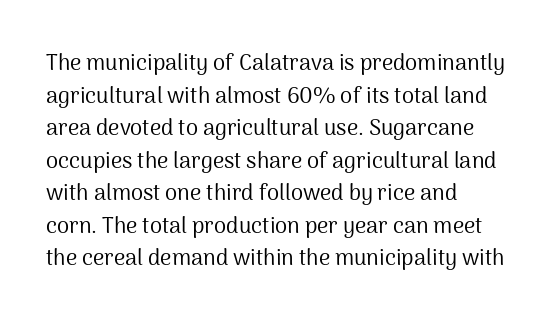
Rows of type keep a routine distance in the vertical direction. The space beneath each line is pristine and unruled. Which margin do the lines hug? The left one — the right edge is uneven. The letterforms sit shoulder to shoulder at normal distance.
